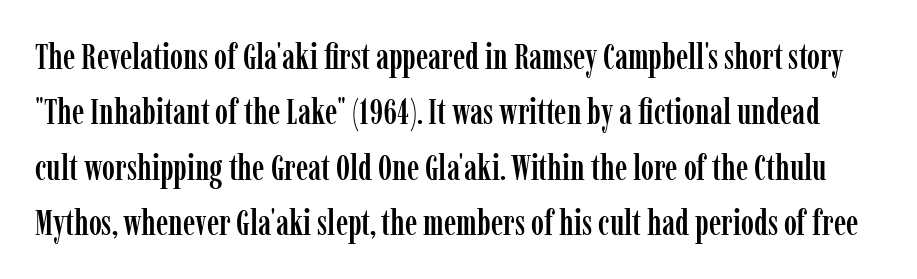
A typesetter would call this proportional, since set widths differ per character. Serif or sans? Serif — the stroke terminals have little feet. The tracking reads as untouched default to a designer's eye. The lettering holds an erect, upright posture throughout.
